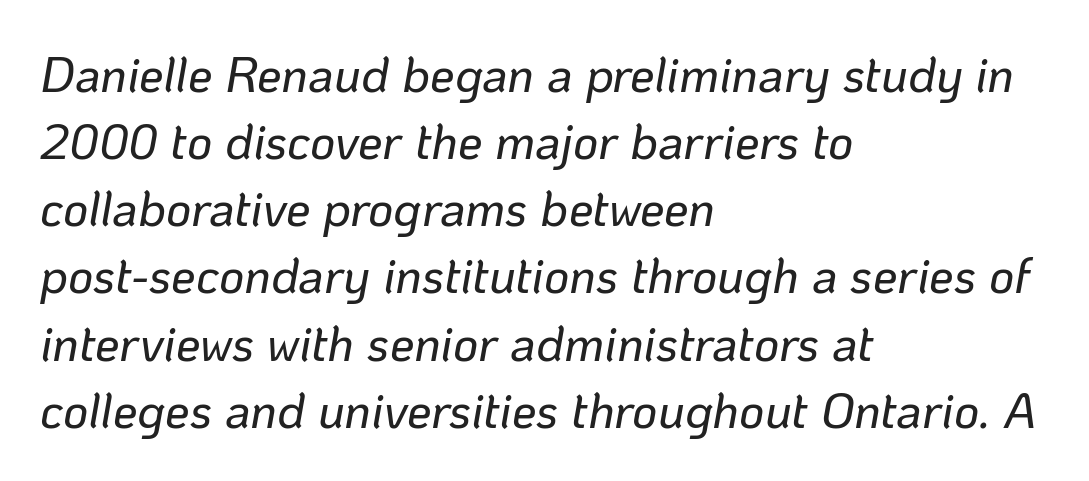
The image shows 49 px text type, italic (leaning right); set left-aligned, normal line spacing (1.37x), normal letter spacing, not underlined; low stroke contrast and a medium x-height.
